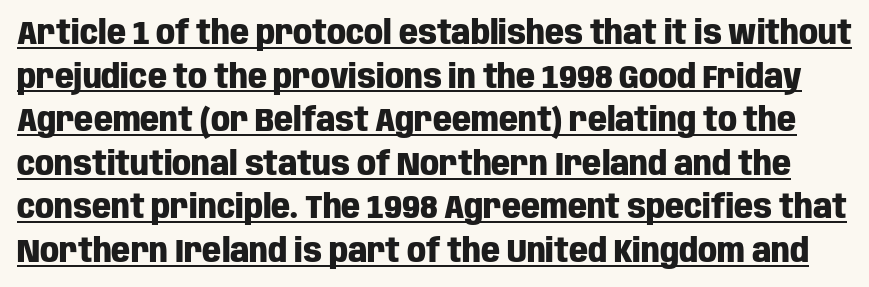
{"serif": "no", "italic": "no", "bold": "yes", "weight": "heavy", "width": "condensed", "stroke_contrast": "low", "x_height": "large", "monospaced": "no", "underline": "yes", "line_spacing": "normal", "line_spacing_ratio": 1.32, "letter_spacing": "normal", "letter_spacing_em": 0.0, "glyph_px": 33}
